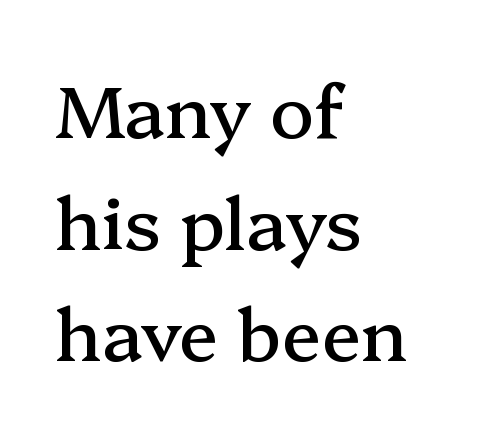
The image shows 73 px serif type, upright; set left-aligned, normal line spacing (1.53x), normal letter spacing, not underlined; medium stroke contrast and a medium x-height.
